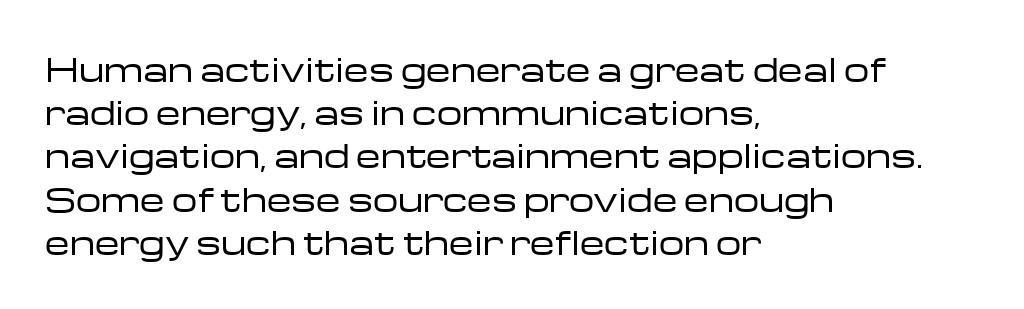
Line beginnings align vertically; line endings do not. Looks like regular typesetting: each glyph gets only the width it needs. The letterforms sit shoulder to shoulder at normal distance. The line-height multiplier appears to be the usual default. The designer went with a sans here, leaving each stem footless.
